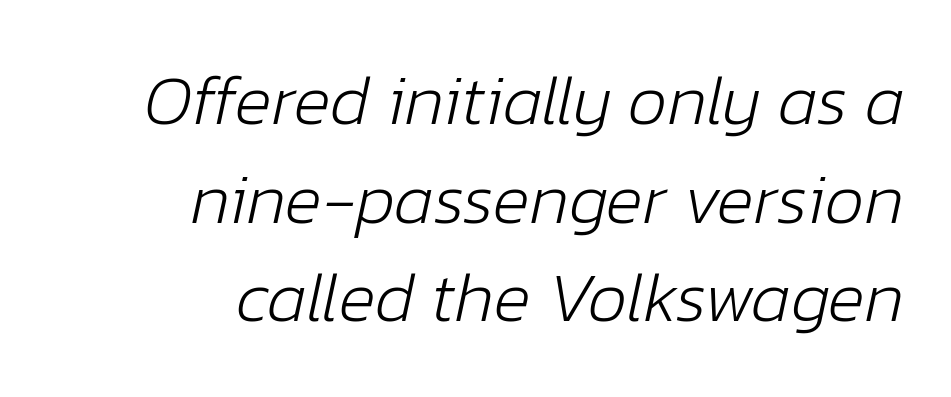
The image shows 70 px light type, italic (leaning right); set right-aligned, normal line spacing (1.41x), normal letter spacing, not underlined; low stroke contrast and a medium x-height.
